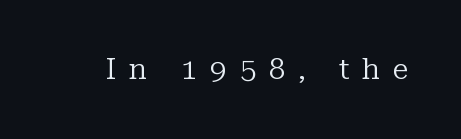
{"serif": "yes", "italic": "no", "bold": "no", "weight": "regular", "width": "normal", "stroke_contrast": "low", "x_height": "medium", "monospaced": "no", "underline": "no", "letter_spacing": "wide", "letter_spacing_em": 0.45, "glyph_px": 29}
